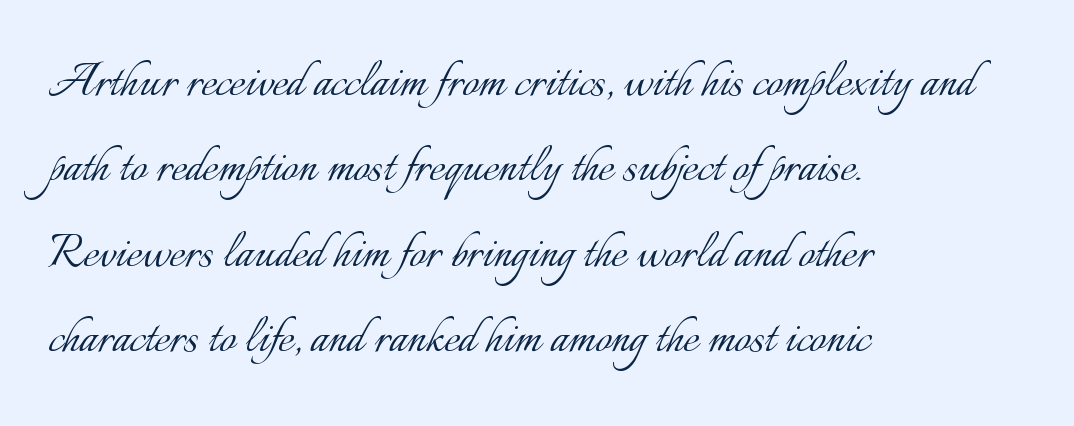
Words appear dense and cohesive because spacing is normal. Stems and bowls with no extra thickness — not bold. Interline gaps are of average width in this sample.
